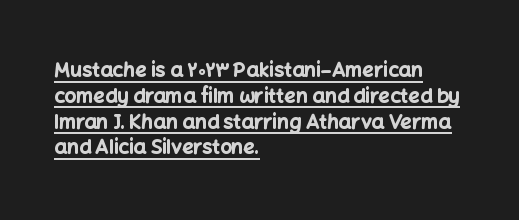
The image shows 20 px bold type, upright; set left-aligned, normal line spacing (1.29x), normal letter spacing, underlined.
